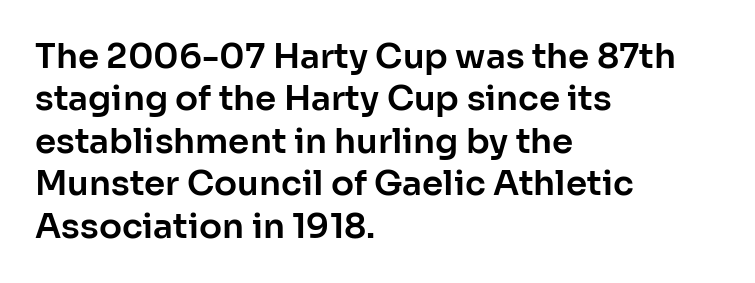
{"serif": "no", "italic": "no", "width": "normal", "stroke_contrast": "low", "x_height": "medium", "monospaced": "no", "underline": "no", "align": "left", "line_spacing": "normal", "line_spacing_ratio": 1.25, "letter_spacing": "normal", "letter_spacing_em": 0.0, "glyph_px": 34}
